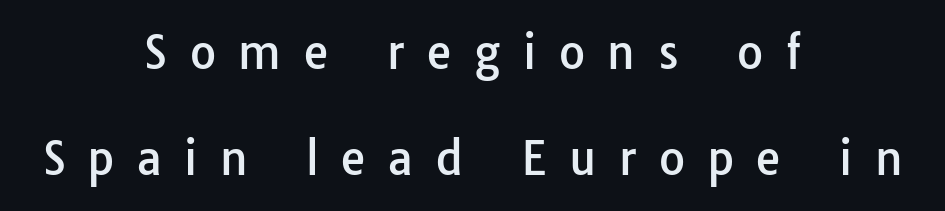
{"serif": "no", "italic": "no", "width": "normal", "stroke_contrast": "low", "x_height": "medium", "monospaced": "no", "underline": "no", "align": "center", "line_spacing": "loose", "line_spacing_ratio": 2.35, "letter_spacing": "wide", "letter_spacing_em": 0.5, "glyph_px": 45}
